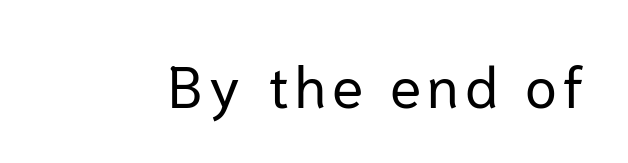
Character widths vary here, with narrow letters taking less room than wide ones. The weight tops out at a normal text grade. Serif or sans? Sans — the stroke terminals are bare. Any mark beneath the type? The region is blank. If you drew a line through each stem, it would be perfectly vertical.
